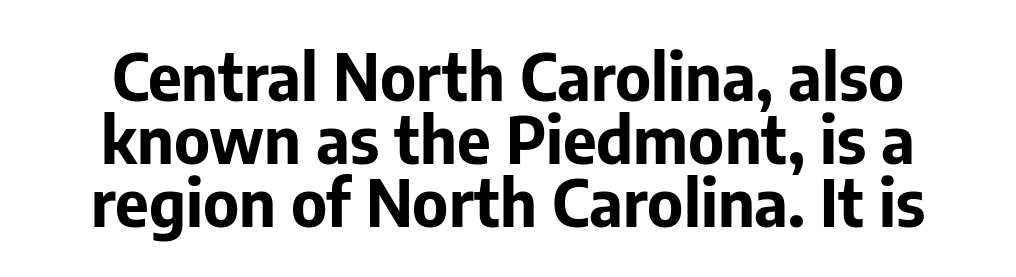
{"serif": "no", "italic": "no", "bold": "yes", "weight": "bold", "width": "normal", "stroke_contrast": "low", "x_height": "medium", "monospaced": "no", "underline": "no", "line_spacing": "tight", "line_spacing_ratio": 0.97, "letter_spacing": "normal", "letter_spacing_em": 0.0, "glyph_px": 65}
